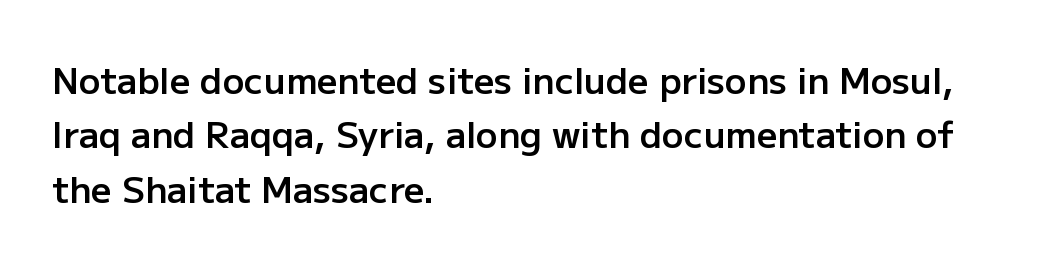
The image shows 36 px semibold sans-serif type, upright; set left-aligned, normal line spacing (1.51x), normal letter spacing, not underlined; low stroke contrast and a medium x-height.
